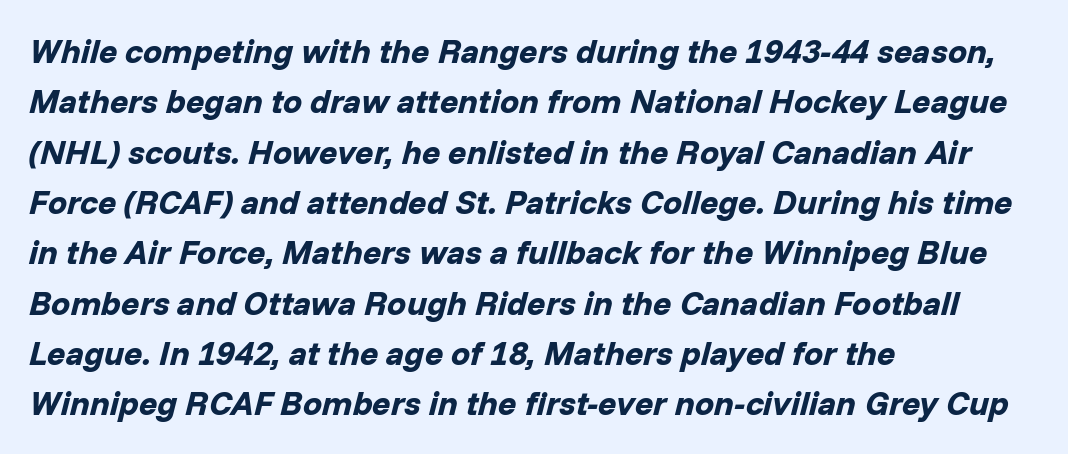
Q: Is the text bold? A: Yes.
Q: Is the text italic (slanted)? A: Yes, it leans right by about 14 degrees.
Q: Is the text underlined? A: No.
Q: How is the paragraph aligned? A: Left-aligned.
Q: Is the spacing between letters normal or unusually wide? A: Normal.
Q: Is the spacing between lines tight, normal or loose? A: Normal.
Q: Width (condensed, normal, or wide)? A: Normal.
Q: Stroke contrast? A: Low.
Q: x-height? A: Medium.
Q: Monospaced? A: No.
